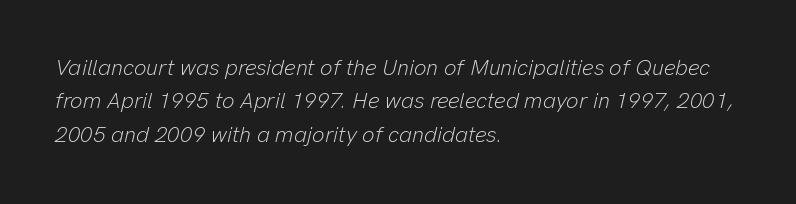
{"italic": "yes", "lean": "right", "slant_degrees": 13, "bold": "no", "underline": "no", "align": "left", "line_spacing": "normal", "line_spacing_ratio": 1.52, "letter_spacing": "normal", "letter_spacing_em": 0.0, "glyph_px": 22}
